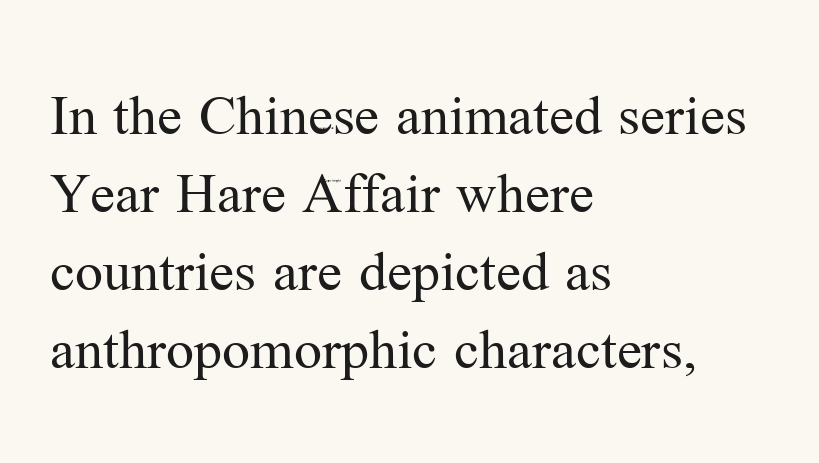
{"serif": "yes", "italic": "no", "bold": "no", "weight": "regular", "width": "normal", "stroke_contrast": "medium", "x_height": "medium", "monospaced": "no", "underline": "no", "align": "left", "line_spacing": "normal", "line_spacing_ratio": 1.26, "letter_spacing": "normal", "letter_spacing_em": 0.0, "glyph_px": 62}
